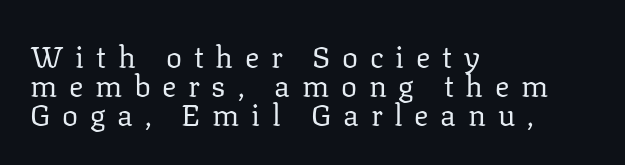
{"serif": "yes", "italic": "no", "bold": "no", "weight": "regular", "width": "normal", "stroke_contrast": "low", "x_height": "medium", "monospaced": "no", "underline": "no", "align": "left", "line_spacing": "tight", "line_spacing_ratio": 0.96, "letter_spacing": "wide", "letter_spacing_em": 0.39, "glyph_px": 30}
